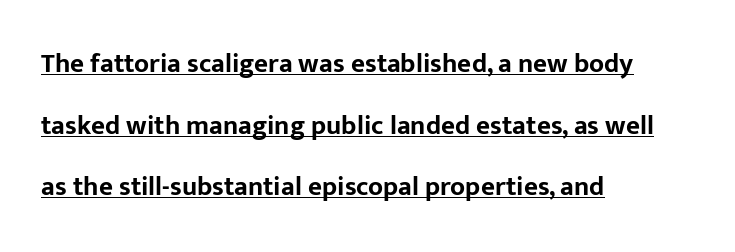
Q: Is the text bold? A: Yes.
Q: Is the text italic (slanted)? A: No, it is upright.
Q: Is the text underlined? A: Yes.
Q: How is the paragraph aligned? A: Left-aligned.
Q: Is the spacing between letters normal or unusually wide? A: Normal.
Q: Is the spacing between lines tight, normal or loose? A: Loose.
